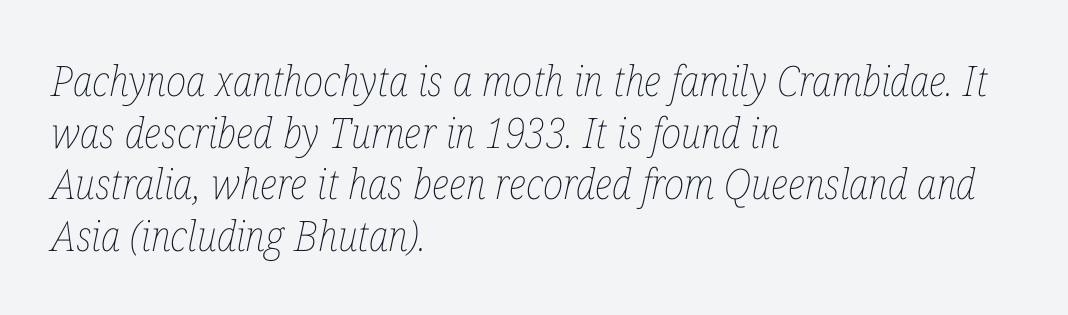
Counters stay open thanks to moderate or lighter strokes. Leftover space on each line is placed entirely after the last word. Think of a printed novel: that variable character pitch is what you see here. Unmarked baselines from the first word to the last. The type is set solid horizontally, with unmodified tracking.
